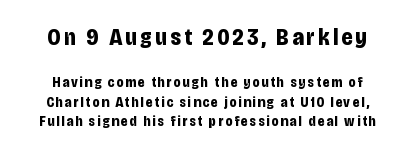
Posture: upright roman. Note: larger setting up top, smaller setting below. Heft: maximum for text — a bold. Has an underline been added? It has not.
